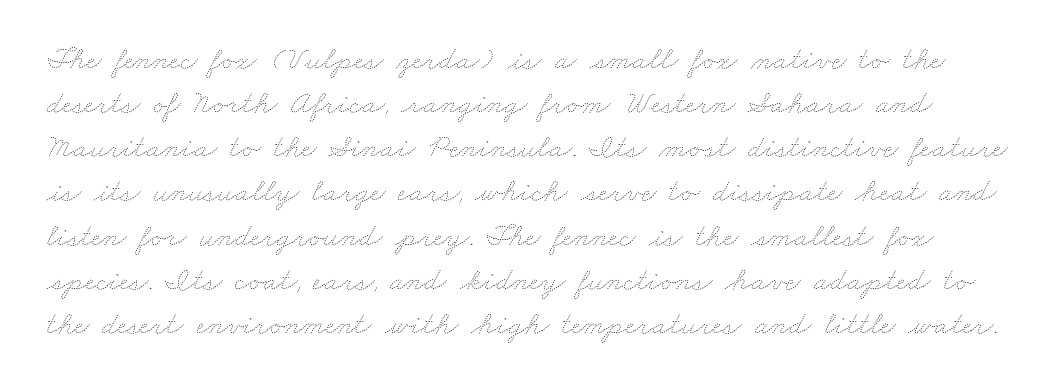
Q: Is the text bold? A: No.
Q: Is the text underlined? A: No.
Q: Is the spacing between letters normal or unusually wide? A: Normal.
Q: Is the spacing between lines tight, normal or loose? A: Normal.
Q: Width (condensed, normal, or wide)? A: Wide.
Q: Stroke contrast? A: Low.
Q: x-height? A: Small.
Q: Monospaced? A: No.
